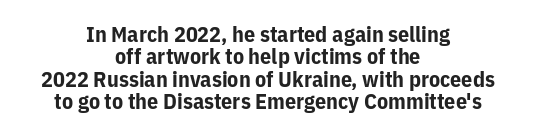
Q: Is the text bold? A: Yes.
Q: Is the text italic (slanted)? A: No, it is upright.
Q: Is the text underlined? A: No.
Q: How is the paragraph aligned? A: Centered.
Q: Is the spacing between letters normal or unusually wide? A: Normal.
Q: Is the spacing between lines tight, normal or loose? A: Tight.
